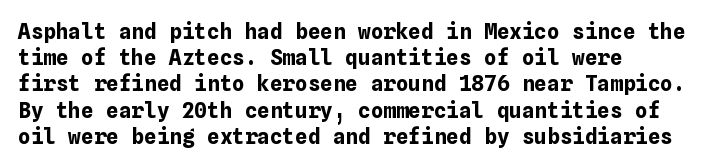
Does the weight exceed regular? Yes, all the way to bold. A typesetter would mark this as roman, not italic. The glyphs are unaccompanied by any horizontal stroke below them. Interline gaps are of average width in this sample. The horizontal fit of the characters is conventional and even.
